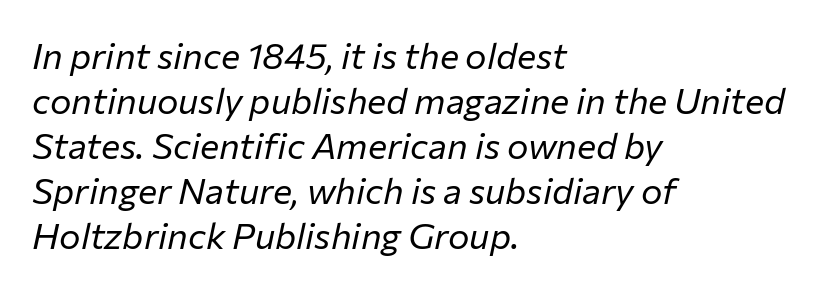
Q: Is the text bold? A: No.
Q: Is the text italic (slanted)? A: Yes, it leans right by about 12 degrees.
Q: Is the text underlined? A: No.
Q: How is the paragraph aligned? A: Left-aligned.
Q: Is the spacing between letters normal or unusually wide? A: Normal.
Q: Is the spacing between lines tight, normal or loose? A: Normal.
Q: Width (condensed, normal, or wide)? A: Normal.
Q: Stroke contrast? A: Low.
Q: x-height? A: Medium.
Q: Monospaced? A: No.
